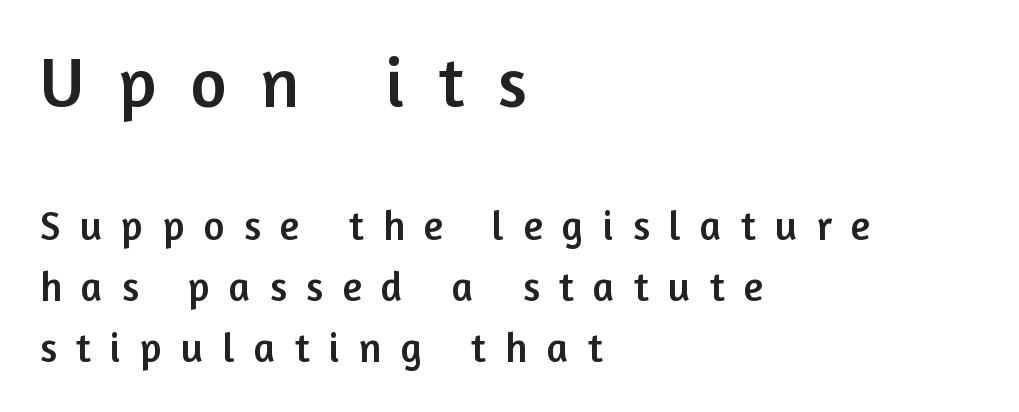
Is this a sans? Yes — the strokes have no serifs. These lines are rendered in a variable-pitch font. Line starts are locked; line ends wander. Caption: upper text group enlarged, lower text group reduced. Spacing between characters has been opened up far beyond the box default.
